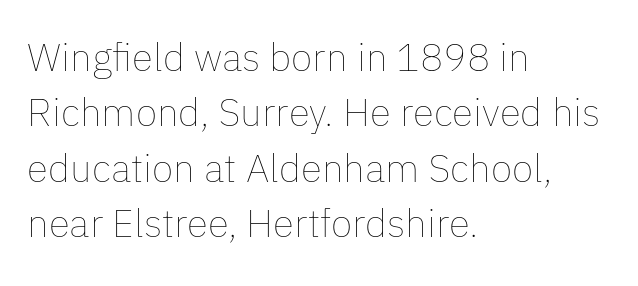
The image shows 39 px thin type, upright; set left-aligned, normal line spacing (1.42x), normal letter spacing, not underlined; low stroke contrast and a medium x-height.
